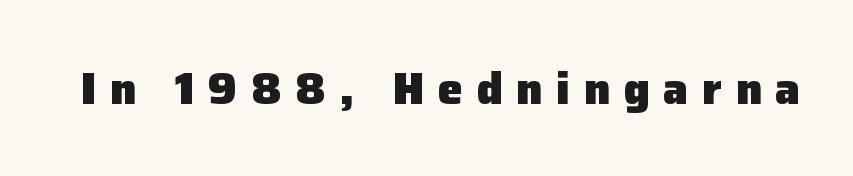
Do the letters lean? They stand straight. Descenders are the only things crossing below the line. Unlike a traditional serif, this face leaves its strokes unadorned. Weight: bold.
